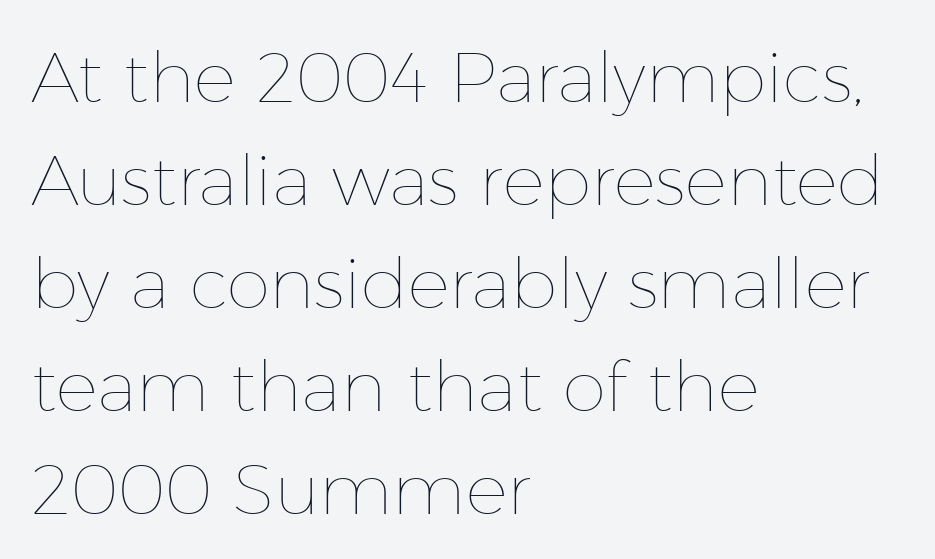
Do the characters align in a grid? No, the font is proportional. Teacher's note: observe the even left margin — that is flush-left alignment. Caption: face not bold, strokes unweighted. Any mark beneath the type? The region is blank. What's the leading like? Ordinary, nothing unusual. The face used here is rendered with its standard letterfit.
